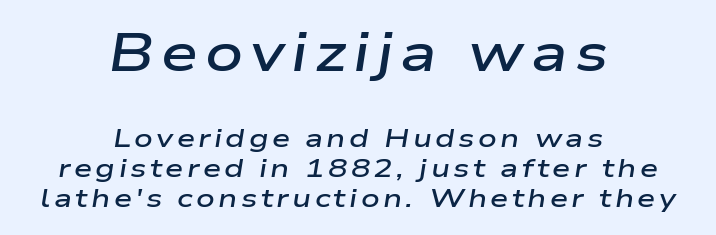
Do the characters align in a grid? No, the font is proportional. Yep, that's italic — everything's leaning. In terms of weight, the rendering is demibold, just under bold. The passage shown begins with its larger block and ends with its smaller one. Teacher's note: observe the equal gaps on both sides — that is centered alignment.
